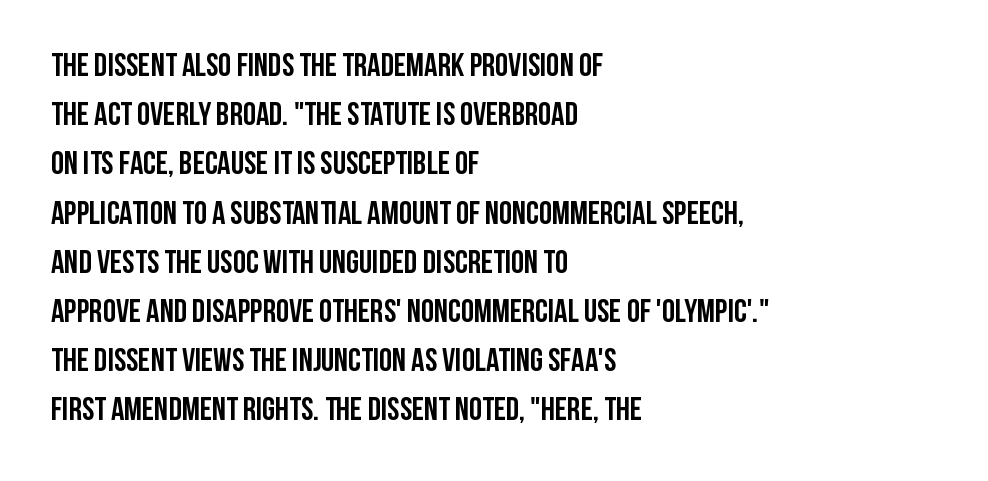
The image shows 33 px semibold, condensed sans-serif type, upright; set left-aligned, normal line spacing (1.49x), normal letter spacing, not underlined; low stroke contrast and a large x-height.
